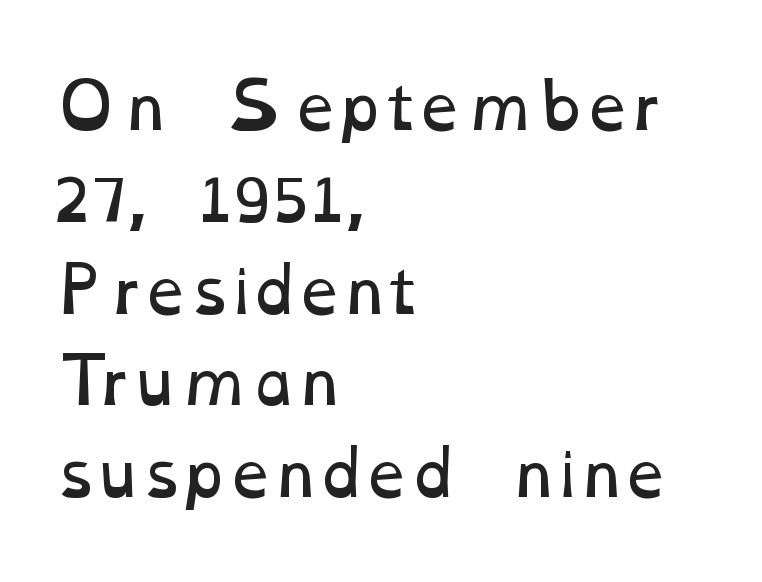
Q: Is the text bold? A: No.
Q: Is the text underlined? A: No.
Q: How is the paragraph aligned? A: Left-aligned.
Q: Is the spacing between letters normal or unusually wide? A: Normal.
Q: Is the spacing between lines tight, normal or loose? A: Normal.
Q: Width (condensed, normal, or wide)? A: Wide.
Q: Stroke contrast? A: Low.
Q: x-height? A: Medium.
Q: Monospaced? A: No.
